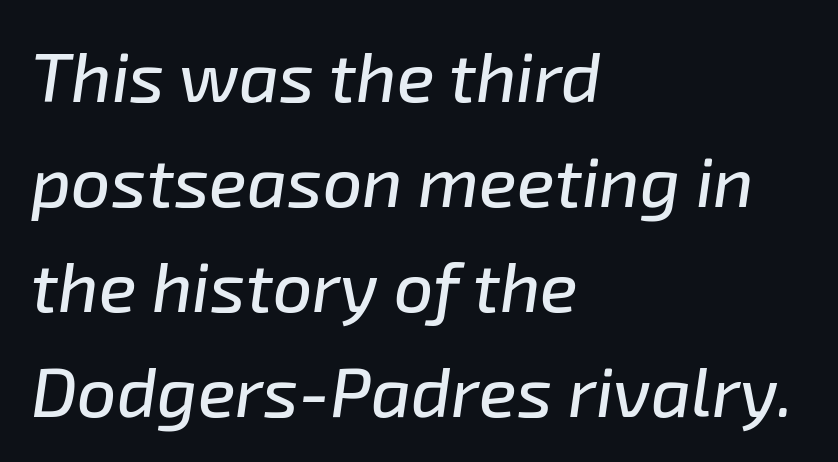
The image shows 70 px text type, italic (leaning right); set left-aligned, normal line spacing (1.5x), normal letter spacing, not underlined; low stroke contrast and a medium x-height.
